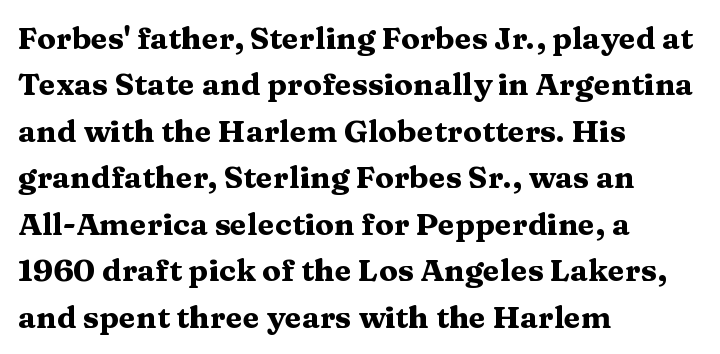
You can tell from the footed stems that serif type was used. Nope, not italic — everything's standing straight. Students, observe: this is what conventionally led text looks like. The rendering anchors every line to the left-hand side.
